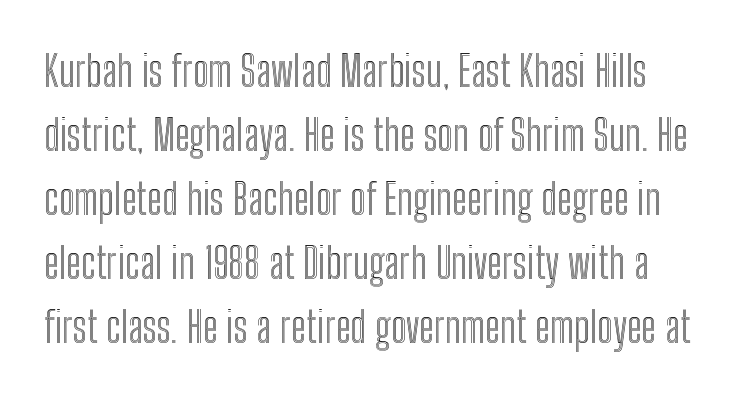
Q: Is the text italic (slanted)? A: No, it is upright.
Q: Is the text underlined? A: No.
Q: Is the spacing between letters normal or unusually wide? A: Normal.
Q: Is the spacing between lines tight, normal or loose? A: Normal.
Q: Width (condensed, normal, or wide)? A: Condensed.
Q: x-height? A: Medium.
Q: Monospaced? A: No.
